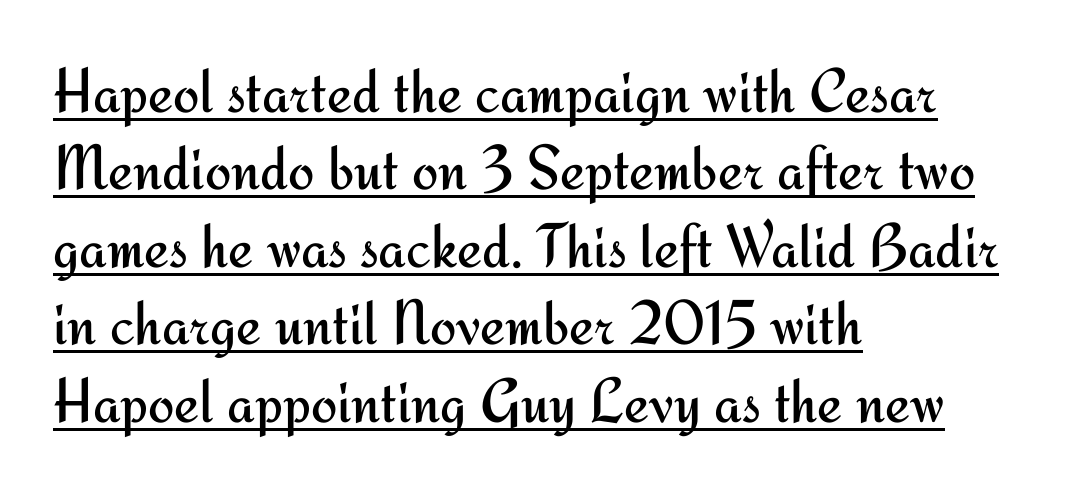
If you drew a ruler down the left edge, every line would touch it. Ordinary non-slanted type is in use. Stroke terminals: plain, sans-serif. Do the characters align in a grid? No, the font is proportional. The rendered words wear a rule along their underside.
